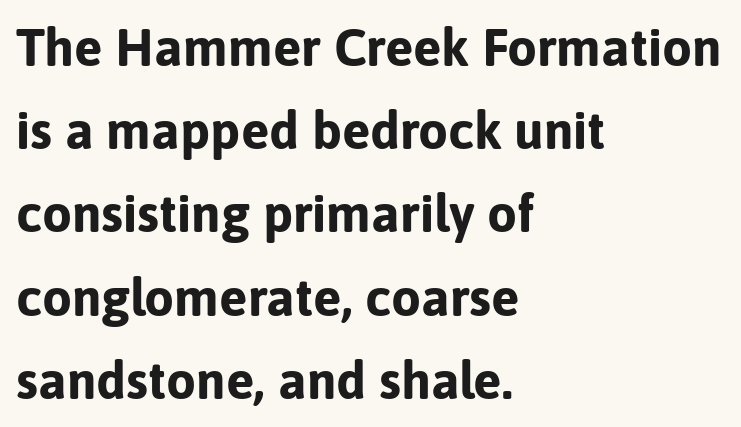
The image shows 53 px bold sans-serif type, upright; set left-aligned, normal line spacing (1.57x), normal letter spacing, not underlined; low stroke contrast and a medium x-height.
